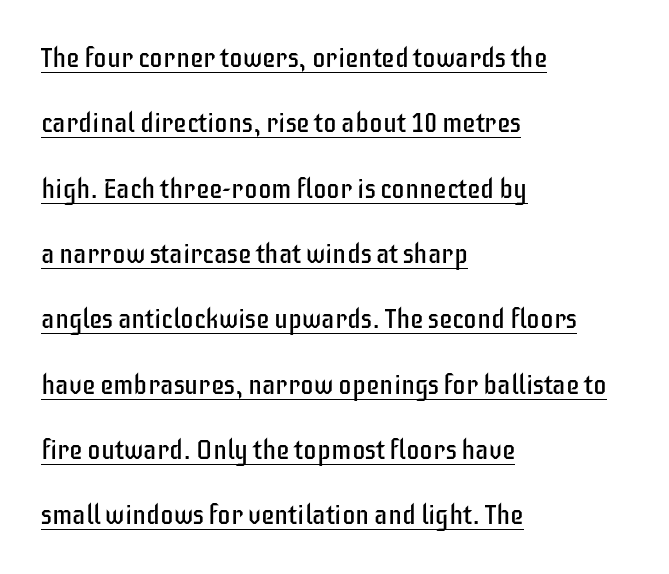
The image shows 27 px text type, upright; set left-aligned, loose line spacing (2.42x), normal letter spacing, underlined.
